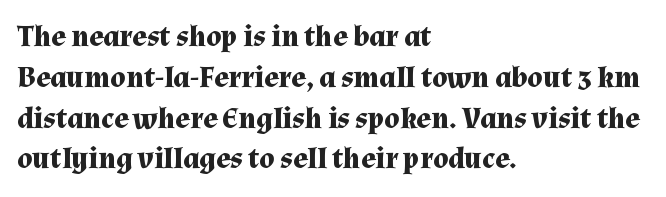
The image shows 30 px bold serif type, upright; set left-aligned, normal line spacing (1.36x), normal letter spacing, not underlined; medium stroke contrast and a medium x-height.
